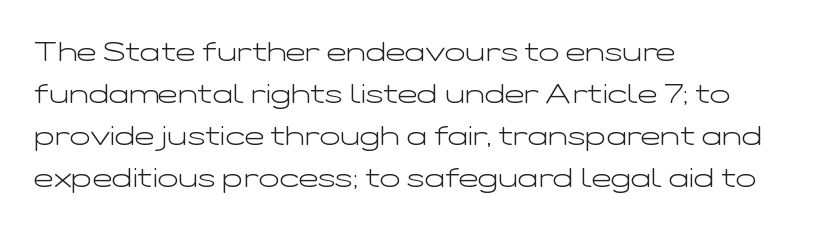
The image shows 27 px text type, upright; set left-aligned, normal line spacing (1.56x), normal letter spacing, not underlined.
